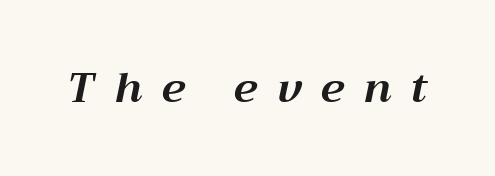
{"italic": "yes", "lean": "right", "slant_degrees": 12, "bold": "yes", "weight": "bold", "width": "normal", "stroke_contrast": "medium", "x_height": "medium", "monospaced": "no", "underline": "no", "letter_spacing": "wide", "letter_spacing_em": 0.48, "glyph_px": 41}
